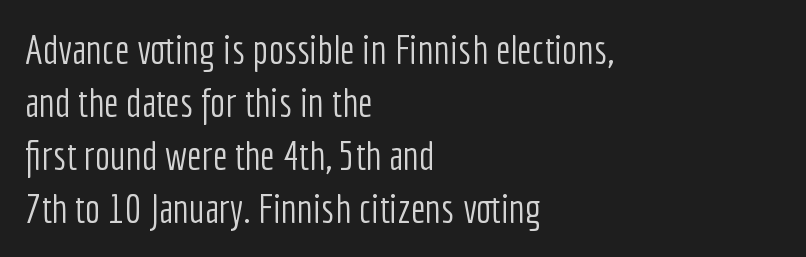
The image shows 41 px light, condensed sans-serif type, upright; set left-aligned, normal line spacing (1.29x), normal letter spacing, not underlined; low stroke contrast and a medium x-height.
